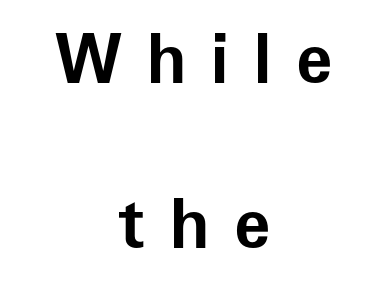
The image shows 67 px bold sans-serif type, upright; set centered, loose line spacing (2.47x), unusually wide letter spacing (+0.37 em), not underlined; low stroke contrast and a medium x-height.
